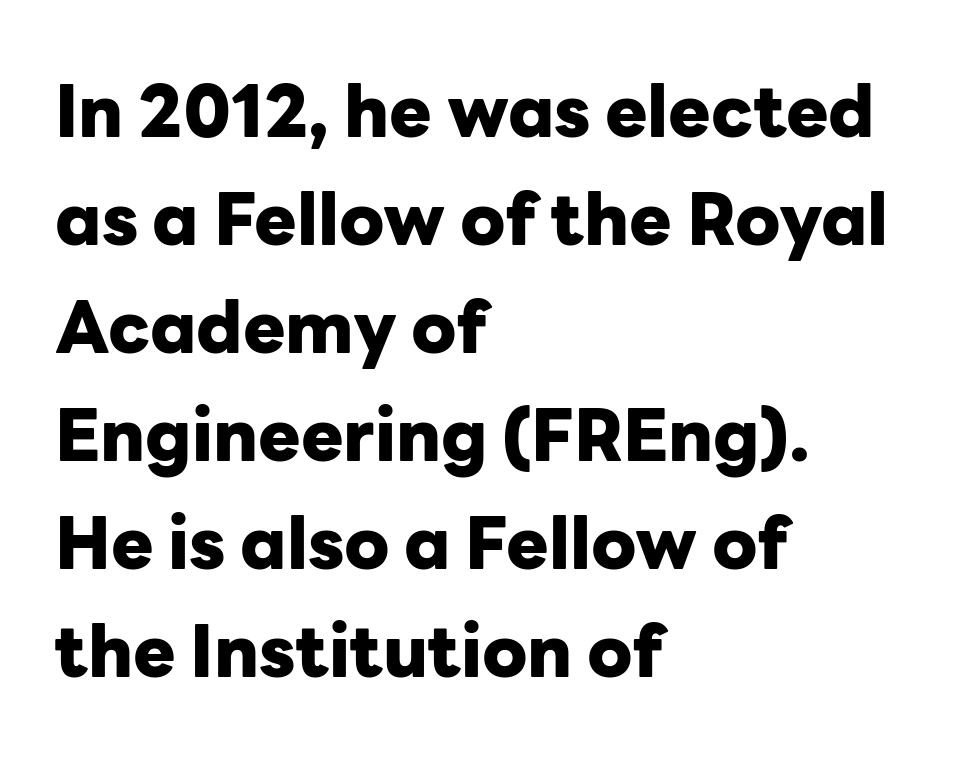
Leading: standard. All the whitespace from short lines collects on the right. The sample has been set heavy, in full bold. Each letter keeps its own natural width here, so spacing adapts to shape.
